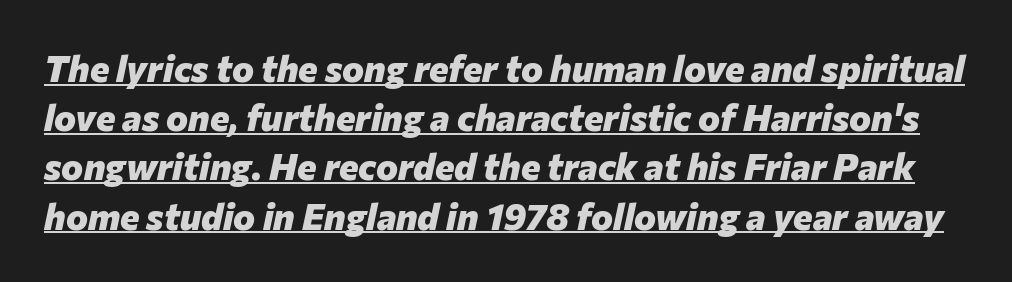
Set as a true bold cut, around the 700 mark. Successive baselines arrive at the customary interval. Slanted lettering throughout. In terms of letterspacing, this is plain default setting.
